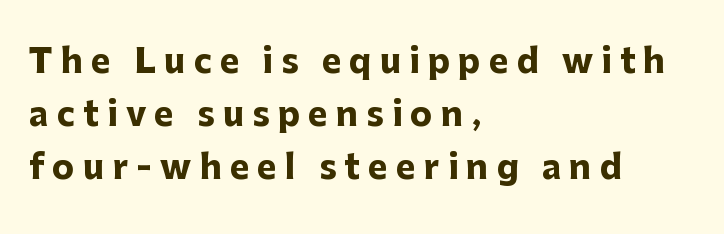
{"serif": "no", "italic": "no", "bold": "yes", "weight": "heavy", "width": "normal", "stroke_contrast": "low", "x_height": "medium", "monospaced": "no", "underline": "no", "align": "left", "line_spacing": "normal", "line_spacing_ratio": 1.6, "letter_spacing": "wide", "letter_spacing_em": 0.25, "glyph_px": 33}
